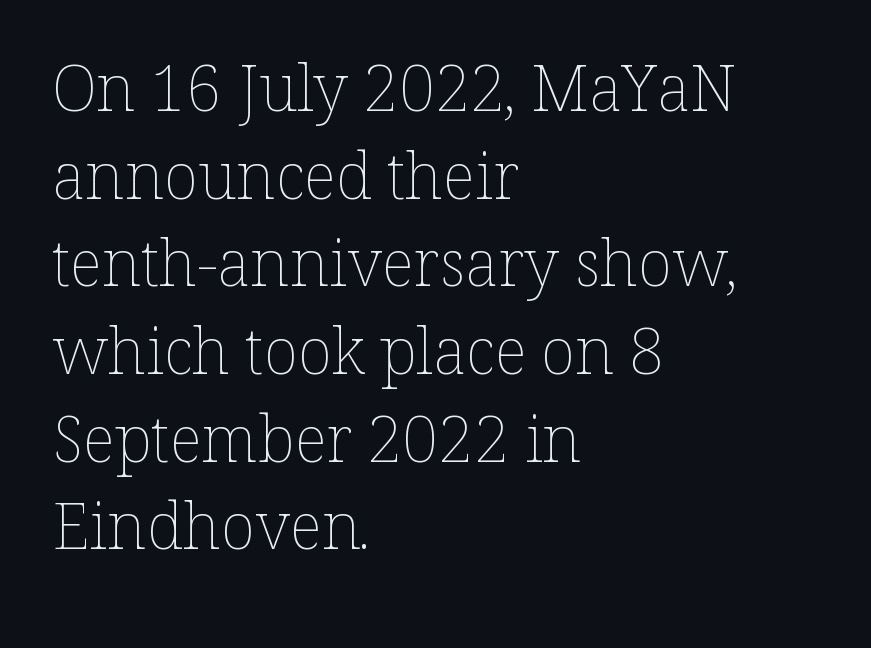
Where is the straight margin? On the left. Tracking value appears to be zero — textbook default spacing. The letterforms sit at book weight or below. Posture: vertical. Character widths vary here, with narrow letters taking less room than wide ones.
